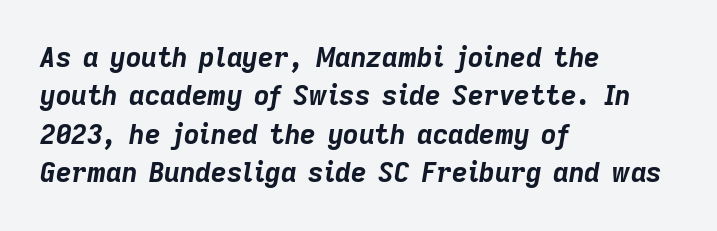
Q: Is the text bold? A: Yes.
Q: Is the text italic (slanted)? A: Yes, it leans right by about 9 degrees.
Q: Is the text underlined? A: No.
Q: How is the paragraph aligned? A: Left-aligned.
Q: Is the spacing between letters normal or unusually wide? A: Normal.
Q: Is the spacing between lines tight, normal or loose? A: Normal.
